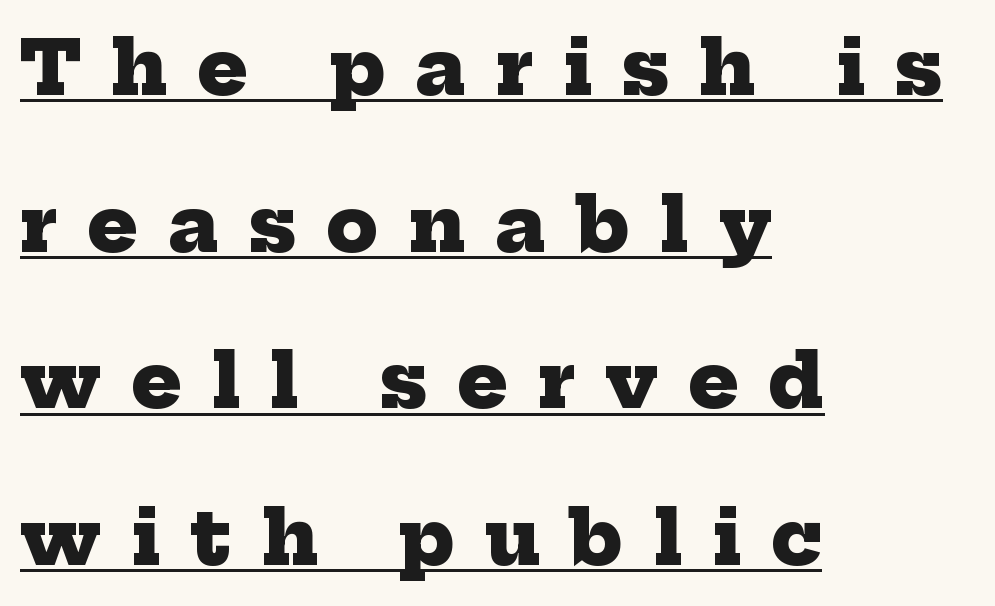
Q: Is the text bold? A: Yes.
Q: Is the typeface a serif or a sans-serif typeface? A: Serif.
Q: Is the text underlined? A: Yes.
Q: How is the paragraph aligned? A: Left-aligned.
Q: Is the spacing between letters normal or unusually wide? A: Unusually wide.
Q: Is the spacing between lines tight, normal or loose? A: Loose.
Q: Width (condensed, normal, or wide)? A: Normal.
Q: Stroke contrast? A: Low.
Q: x-height? A: Medium.
Q: Monospaced? A: No.
